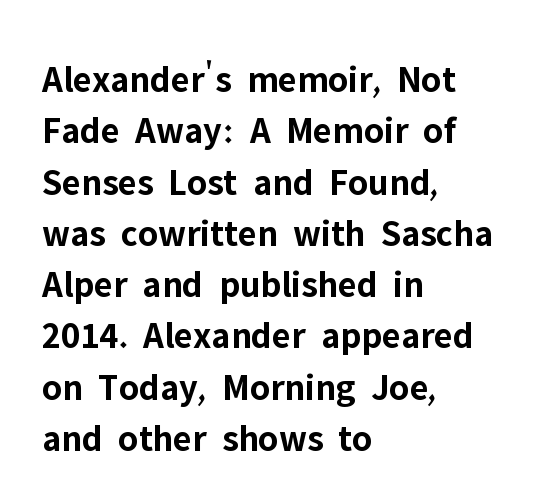
The image shows 38 px bold sans-serif type, upright; set left-aligned, normal line spacing (1.35x), normal letter spacing, not underlined; low stroke contrast and a medium x-height.
